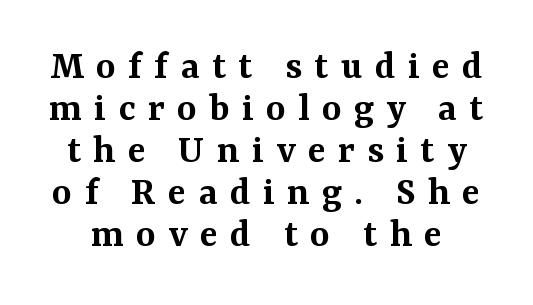
The vertical gap from one line to the next is small. The font is running at a semibold setting, under full bold. Nobody drew a line under any word here. Typographically, this falls in the serif category. Varying glyph widths throughout — classic text-font behaviour. The font's upright variant was chosen for this text.
